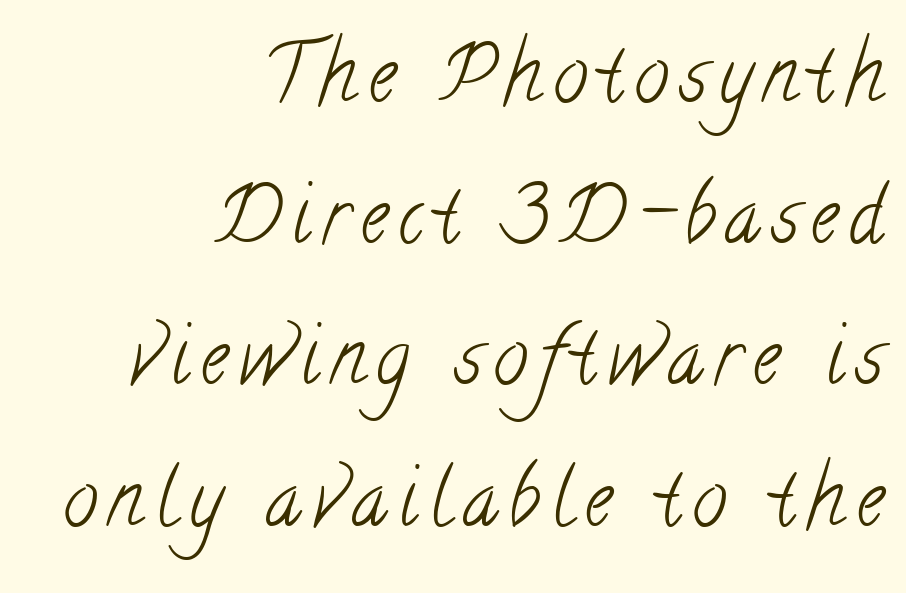
The image shows 78 px light, condensed type; set right-aligned, line spacing 1.81x, not underlined; low stroke contrast and a small x-height.
